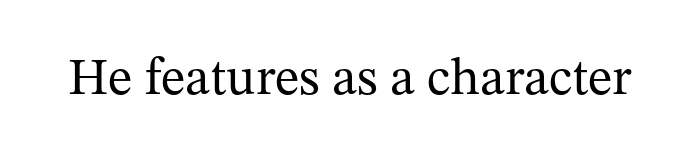
Short note: letters normally spaced. Designer's note — italics off, roman on. Bare-footed words on every line. Nothing heavy about these letters — not bold at all.
